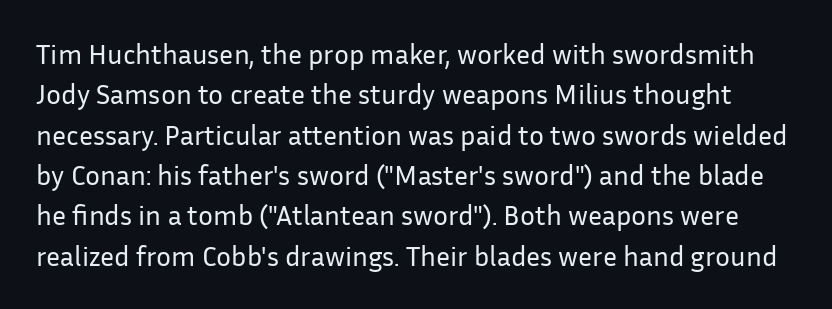
A typesetter would mark this as roman, not italic. Stroke thickness stays within the range of a standard reading face or lighter. The rendering shows plain stroke endings on the letterforms — a sans-serif design. The space beneath each line is pristine and unruled.
